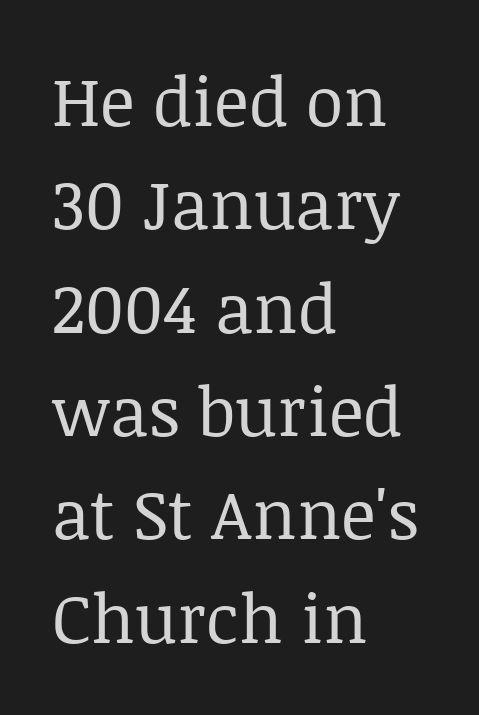
The image shows 68 px regular-weight serif type, upright; set left-aligned, normal line spacing (1.52x), normal letter spacing, not underlined; low stroke contrast and a large x-height.
